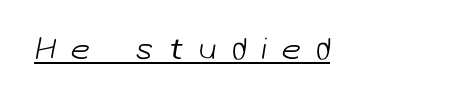
{"serif": "no", "bold": "no", "weight": "light", "width": "normal", "stroke_contrast": "low", "x_height": "medium", "monospaced": "no", "underline": "yes", "letter_spacing": "wide", "letter_spacing_em": 0.47, "glyph_px": 31}
